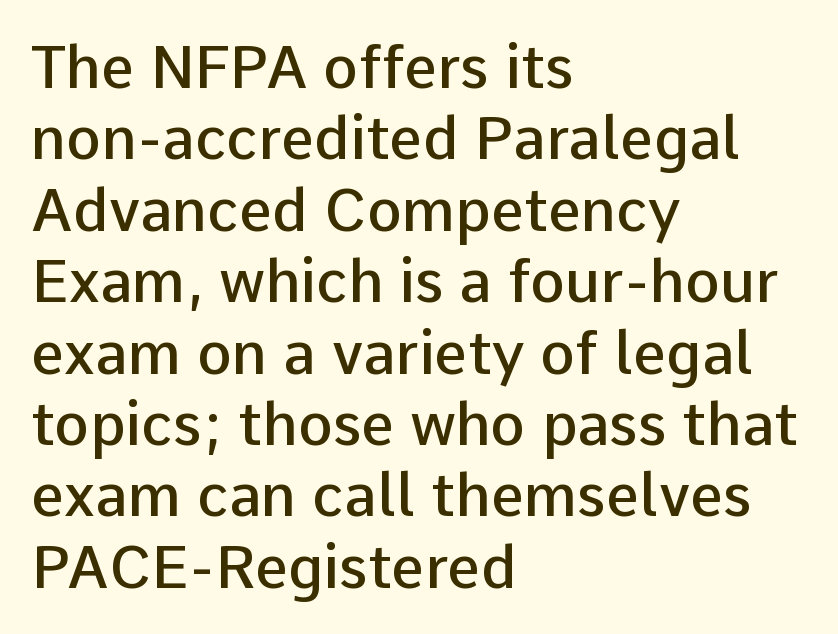
The image shows 59 px semibold sans-serif type, upright; set left-aligned, line spacing 1.21x, normal letter spacing, not underlined; low stroke contrast and a medium x-height.
